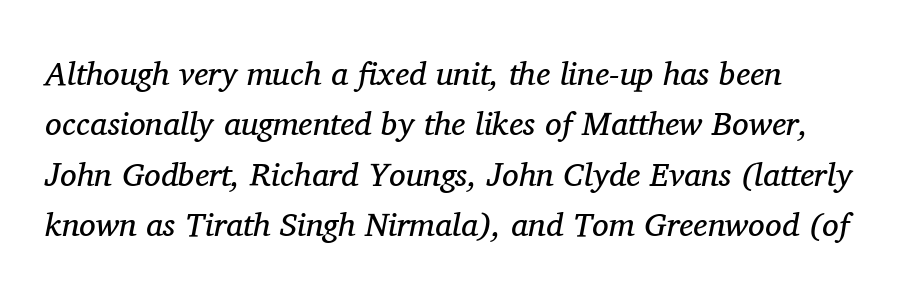
Leading: standard. Proportional: the letters do not fall into vertical columns. Font category for this specimen: serif. Is the type slanted? Yes — the strokes lean at a clear angle. This reads as an unemphasized weight, regular at the heaviest.
